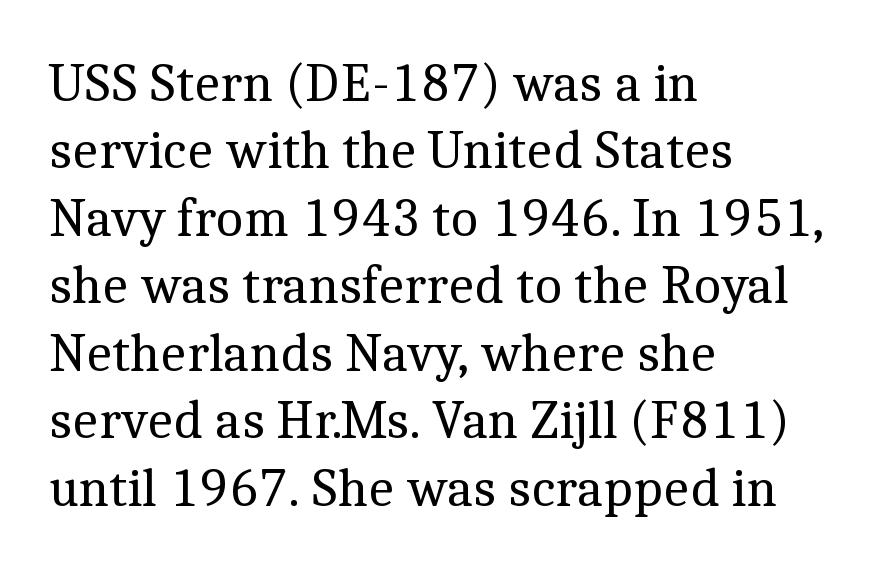
This is roman type, the default non-slanted kind. No extra ink here — the face is not bold. Any mark beneath the type? The region is blank. In terms of letterform style, serifs are clearly present. Compared with typical paragraphs, the rows here are spaced about the same. Tracking value appears to be zero — textbook default spacing.
